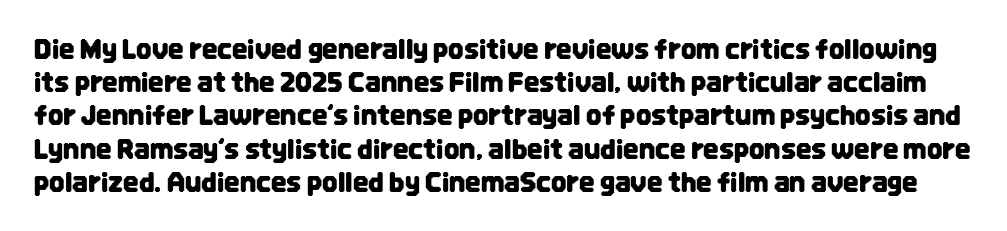
{"italic": "no", "underline": "no", "line_spacing_ratio": 1.23, "letter_spacing": "normal", "letter_spacing_em": 0.0, "glyph_px": 27}
